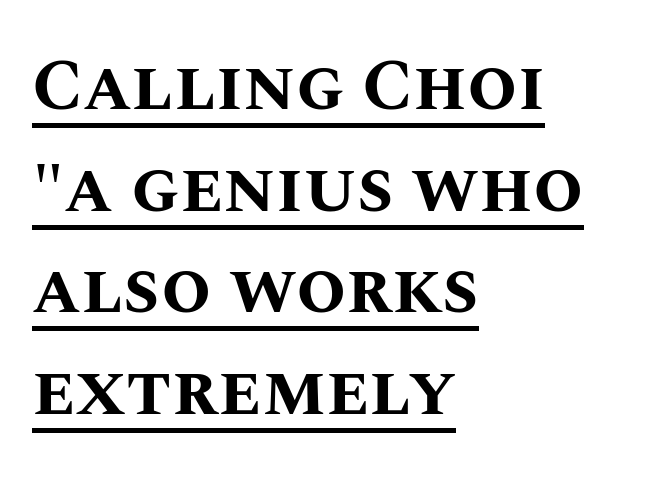
Q: Is the text bold? A: Yes.
Q: Is the text italic (slanted)? A: No, it is upright.
Q: Is the text underlined? A: Yes.
Q: How is the paragraph aligned? A: Left-aligned.
Q: Is the spacing between letters normal or unusually wide? A: Normal.
Q: Is the spacing between lines tight, normal or loose? A: Normal.
Q: Width (condensed, normal, or wide)? A: Normal.
Q: Stroke contrast? A: Medium.
Q: x-height? A: Large.
Q: Monospaced? A: No.
